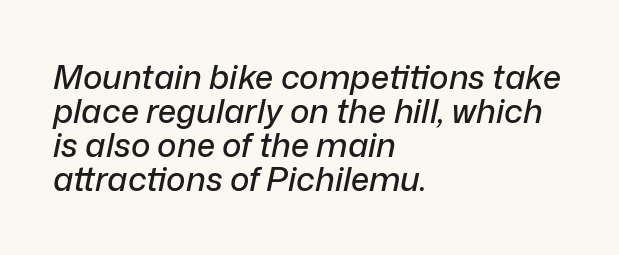
Q: Is the text italic (slanted)? A: Yes, it leans right by about 12 degrees.
Q: Is the text underlined? A: No.
Q: How is the paragraph aligned? A: Left-aligned.
Q: Is the spacing between letters normal or unusually wide? A: Normal.
Q: Is the spacing between lines tight, normal or loose? A: Tight.
Q: Width (condensed, normal, or wide)? A: Normal.
Q: Stroke contrast? A: Low.
Q: x-height? A: Medium.
Q: Monospaced? A: No.
